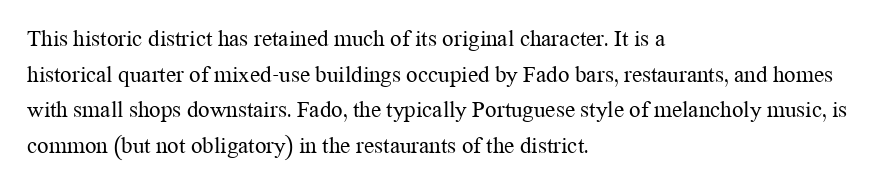
The image shows 23 px text type, upright; set left-aligned, normal line spacing (1.55x), normal letter spacing, not underlined.
